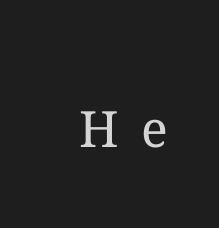
Q: Is the text bold? A: No.
Q: Is the text italic (slanted)? A: No, it is upright.
Q: Is the text underlined? A: No.
Q: Is the spacing between letters normal or unusually wide? A: Unusually wide.
Q: Width (condensed, normal, or wide)? A: Normal.
Q: Stroke contrast? A: Medium.
Q: x-height? A: Medium.
Q: Monospaced? A: No.
